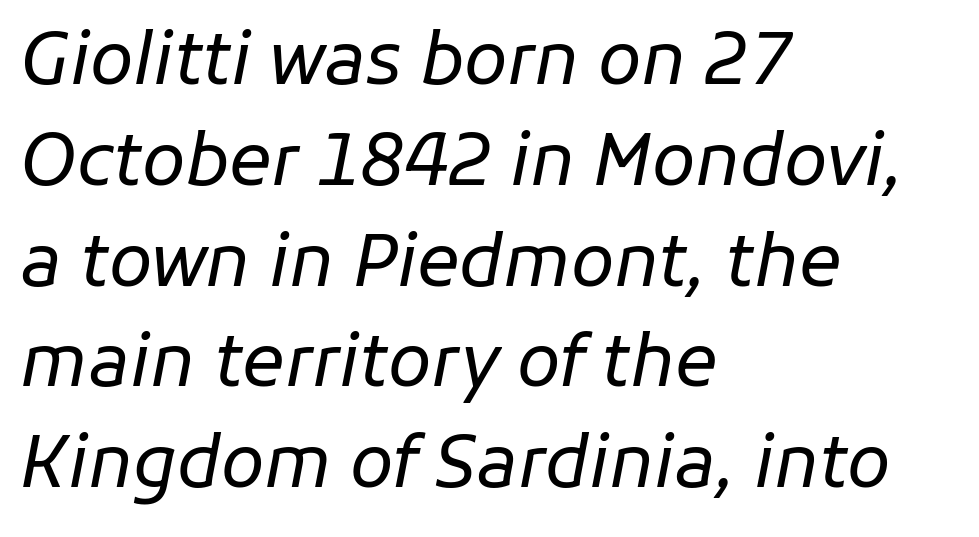
The image shows 71 px regular-weight type, italic (leaning right); set left-aligned, normal line spacing (1.42x), normal letter spacing, not underlined; low stroke contrast and a medium x-height.
